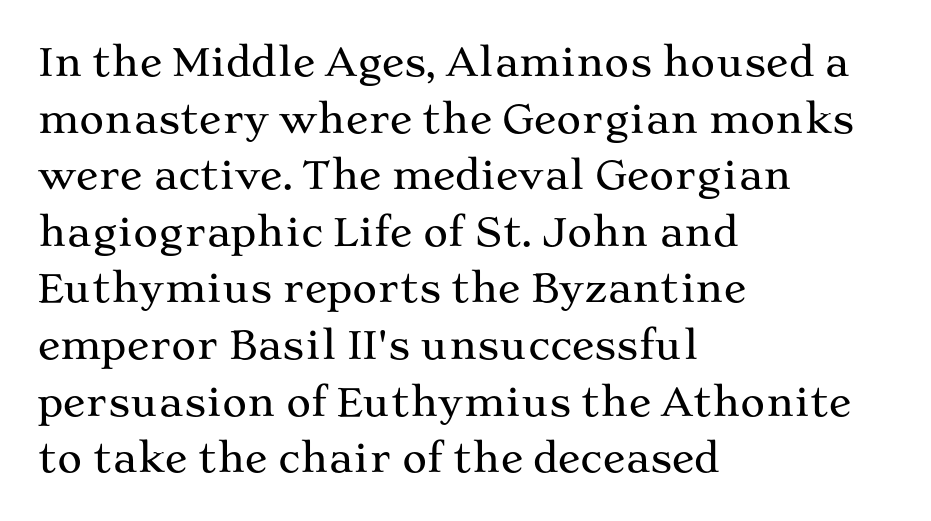
The image shows 38 px wide serif type, upright; set left-aligned, normal line spacing (1.49x), normal letter spacing, not underlined; medium stroke contrast and a medium x-height.
